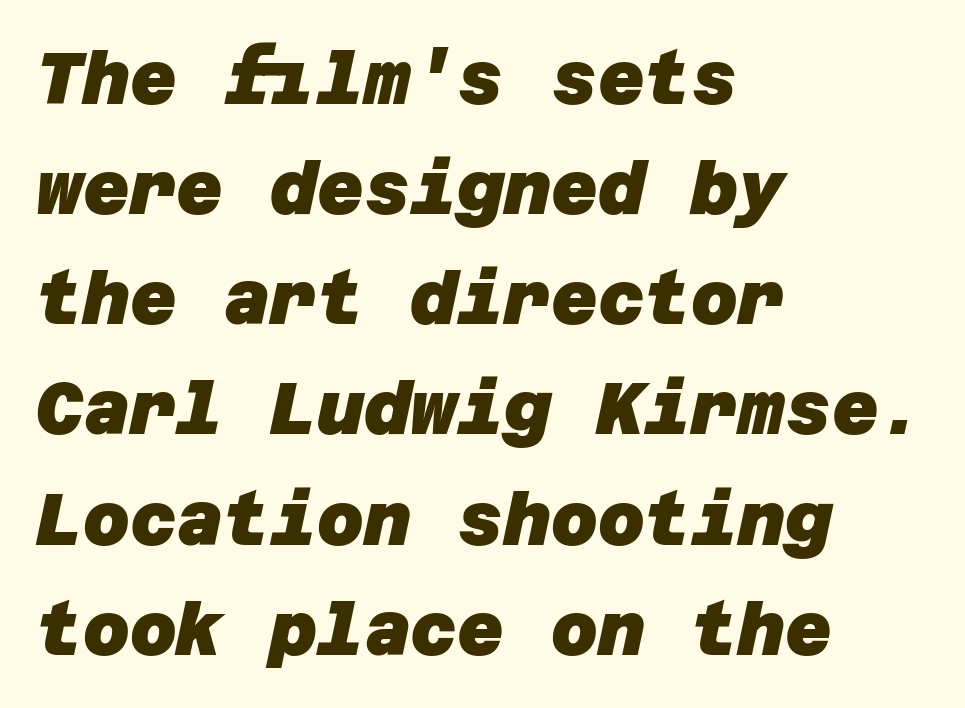
There is no visible air inserted between adjacent glyphs. The characters look thick and weighty, a clear bold. The font family rendered here belongs to the sans-serif group. A clean baseline with only descenders dipping below it. What's the leading like? Ordinary, nothing unusual. Is the block centered? No — it sits flush against the left margin.
